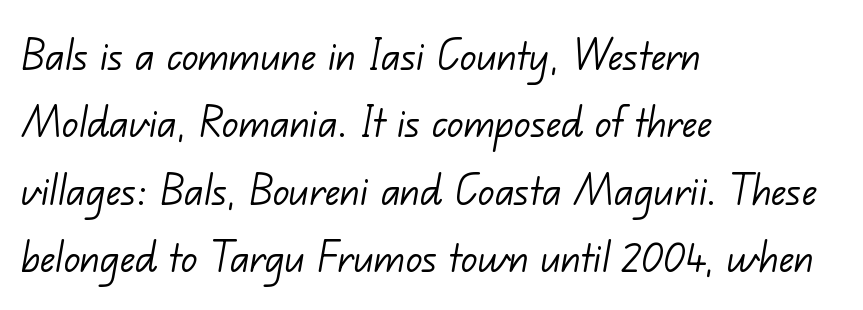
Q: Is the text bold? A: No.
Q: Is the typeface a serif or a sans-serif typeface? A: Sans-serif.
Q: Is the text underlined? A: No.
Q: How is the paragraph aligned? A: Left-aligned.
Q: Is the spacing between letters normal or unusually wide? A: Normal.
Q: Is the spacing between lines tight, normal or loose? A: Normal.
Q: Width (condensed, normal, or wide)? A: Normal.
Q: Stroke contrast? A: Low.
Q: x-height? A: Small.
Q: Monospaced? A: No.
